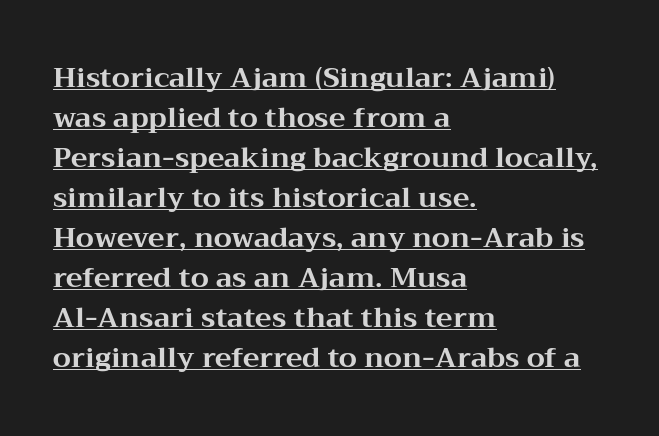
The rendered words wear a rule along their underside. Spacing verdict: proportional, widths tailored to each character. Left-aligned paragraph, ragged on the right. Each word holds together tightly as a unit, with standard inter-letter gaps. The designer left line spacing at the default.
